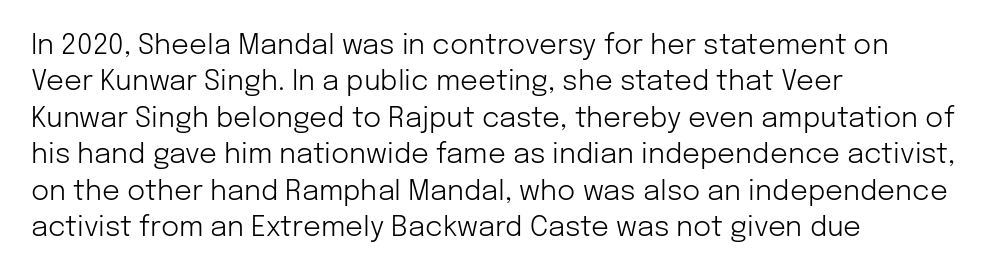
{"serif": "no", "italic": "no", "bold": "no", "weight": "light", "width": "normal", "stroke_contrast": "low", "x_height": "medium", "monospaced": "no", "underline": "no", "align": "left", "line_spacing": "normal", "line_spacing_ratio": 1.3, "letter_spacing": "normal", "letter_spacing_em": 0.0, "glyph_px": 28}
